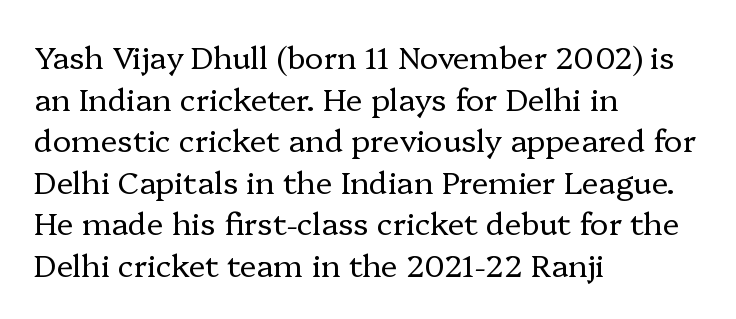
Glance below the letters and you will spot only blank space. The lines in this sample share a left origin and differ only in where they stop. Do the characters align in a grid? No, the font is proportional. These lines were composed using upright roman letters.
